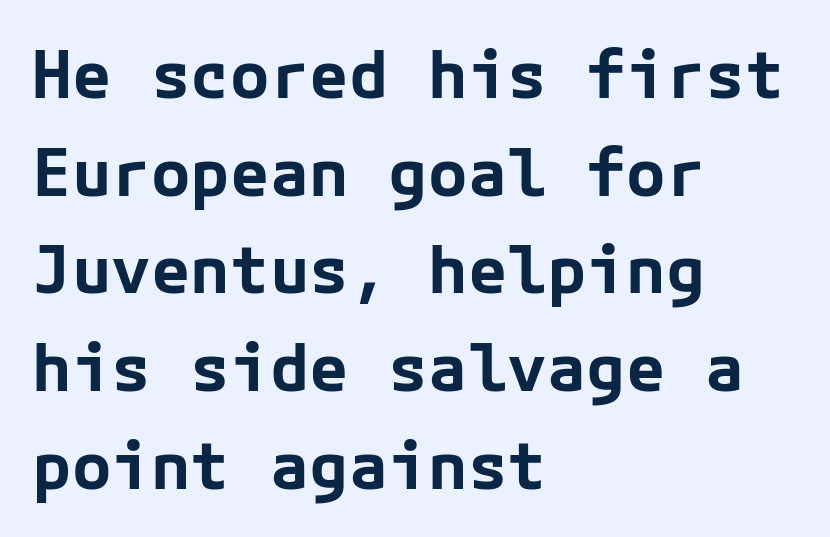
Weight check: bold — yes, fully. Vertical strokes here are truly vertical. Does the leading feel generous? No, just average. Where is the straight margin? On the left. Tracking value appears to be zero — textbook default spacing. This is sans-serif lettering, the kind often seen on screens and signage.
